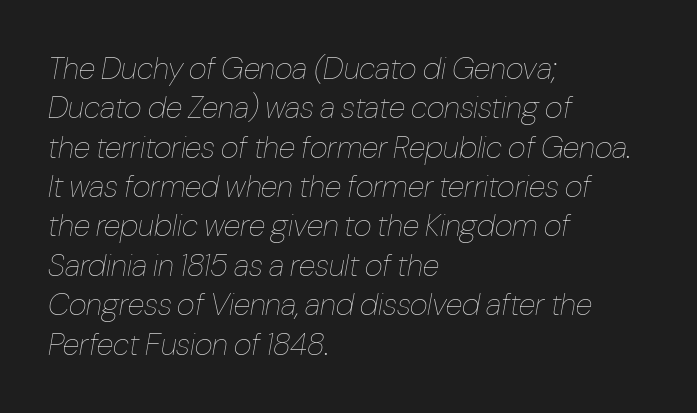
{"italic": "yes", "lean": "right", "slant_degrees": 10, "bold": "no", "weight": "thin", "width": "condensed", "stroke_contrast": "low", "x_height": "medium", "monospaced": "no", "underline": "no", "align": "left", "line_spacing": "normal", "line_spacing_ratio": 1.27, "letter_spacing": "normal", "letter_spacing_em": 0.0, "glyph_px": 31}
